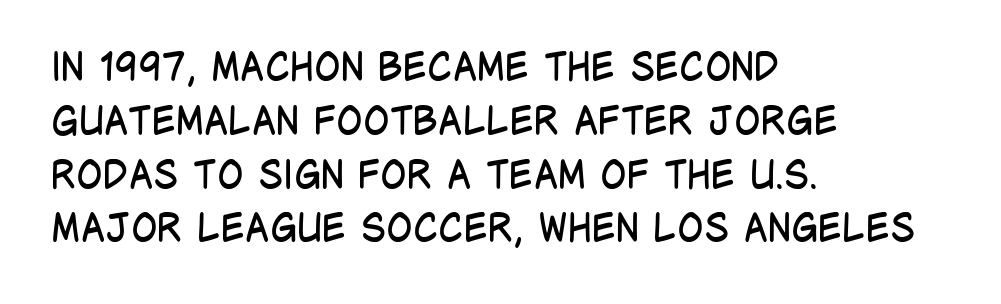
The rag falls on the right side of this text block. Any mark beneath the type? The region is blank. This reads as an unemphasized weight, regular at the heaviest. Stroke terminals: plain, sans-serif. You could call the tracking neutral — neither tight nor loose.
